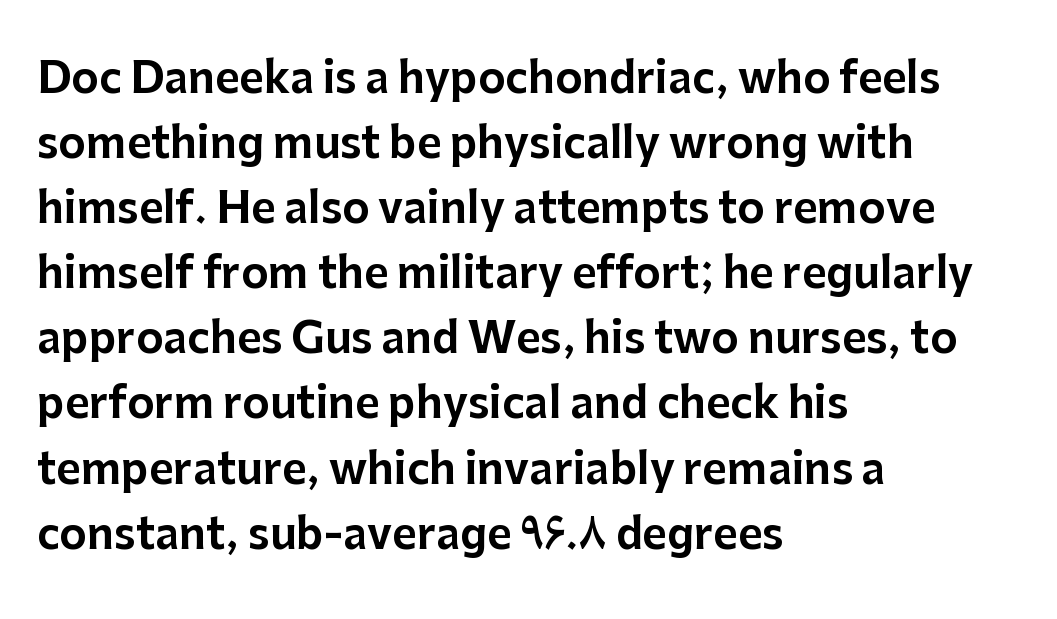
What stands out about the letter spacing? Nothing — it is the standard amount. Compared with typical paragraphs, the rows here are spaced about the same. A roman cut, with each character standing at attention. Look at the bottom of the vertical strokes: they stop flat, with no serifs.
